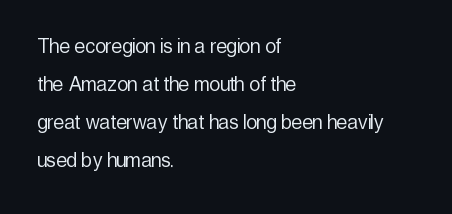
{"italic": "no", "bold": "no", "underline": "no", "align": "left", "line_spacing": "normal", "line_spacing_ratio": 1.59, "letter_spacing": "normal", "letter_spacing_em": 0.0, "glyph_px": 24}
